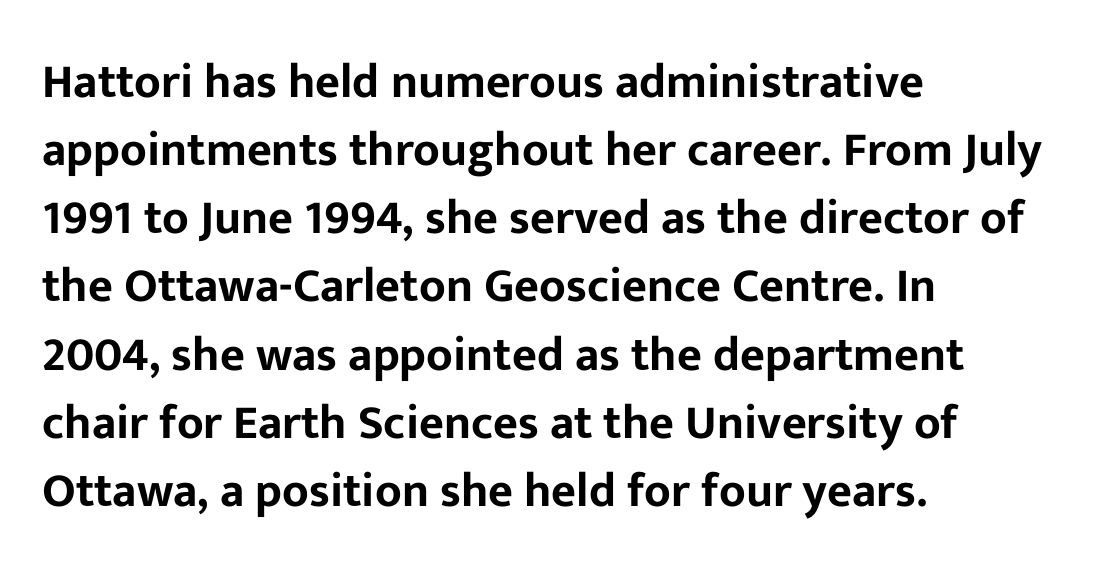
The image shows 48 px sans-serif type, upright; set left-aligned, normal line spacing (1.42x), normal letter spacing, not underlined; low stroke contrast and a medium x-height.
